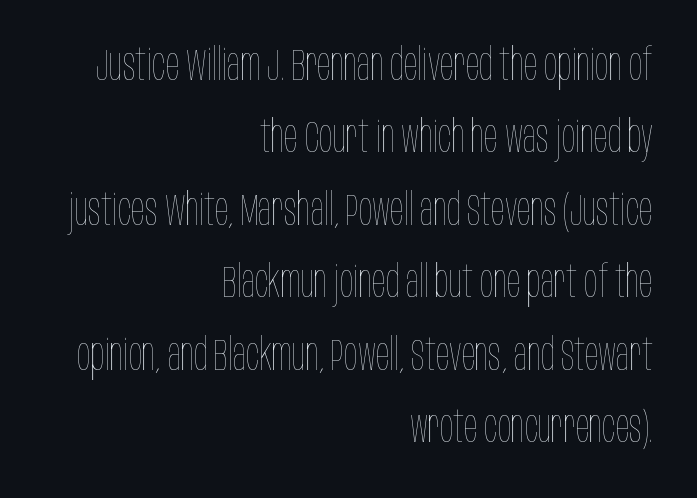
Q: Is the text bold? A: No.
Q: Is the text italic (slanted)? A: No, it is upright.
Q: Is the text underlined? A: No.
Q: How is the paragraph aligned? A: Right-aligned.
Q: Is the spacing between letters normal or unusually wide? A: Normal.
Q: Is the spacing between lines tight, normal or loose? A: Normal.
Q: Width (condensed, normal, or wide)? A: Condensed.
Q: Stroke contrast? A: Low.
Q: x-height? A: Large.
Q: Monospaced? A: No.
